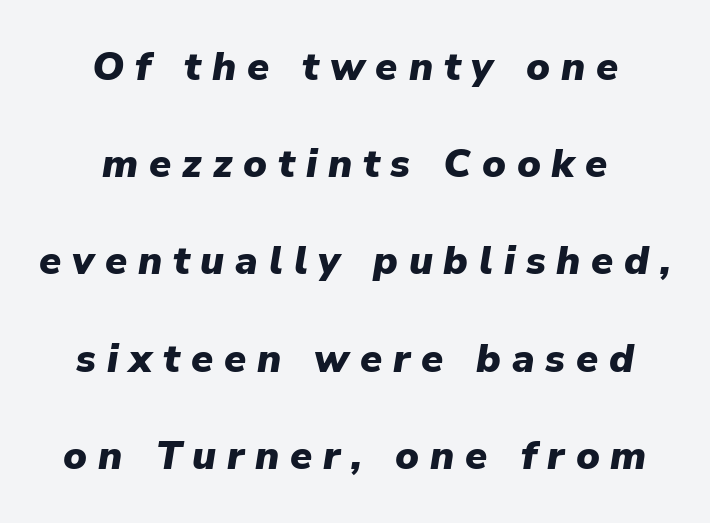
The whitespace from short lines is split evenly between both sides. The letterforms stand isolated, each surrounded by extra space. Airy leading. Note the varied advance widths — an 'i' is clearly narrower than an 'm'. The strip under each line holds only bare page.
